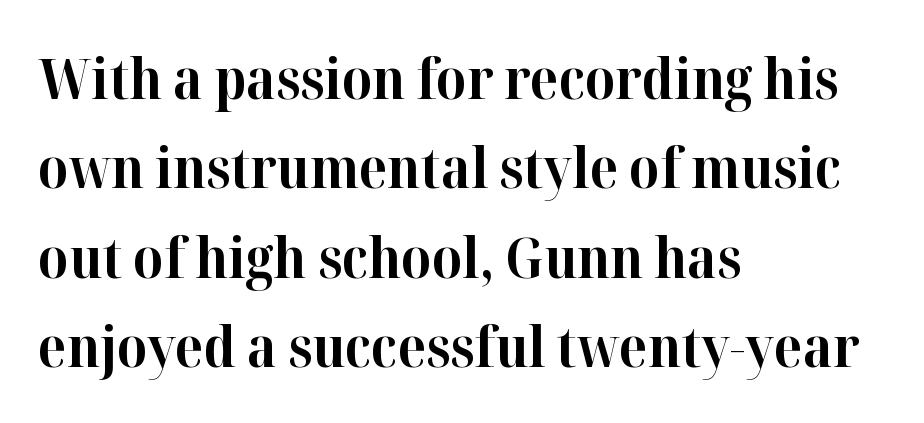
Each letter keeps its own natural width here, so spacing adapts to shape. Vertically, the passage feels balanced, rows spaced as you'd expect. Letter spacing: default. Nobody drew a line under any word here. This sample uses an upright cut, with every glyph sitting square on the baseline. Leftover space on each line is placed entirely after the last word.
